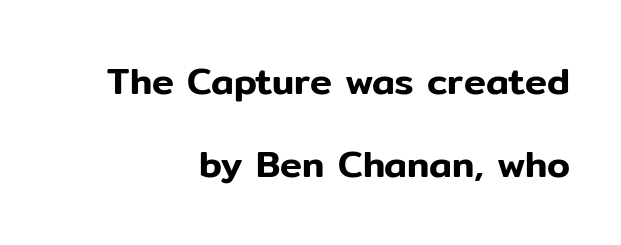
Q: Is the text italic (slanted)? A: No, it is upright.
Q: Is the typeface a serif or a sans-serif typeface? A: Sans-serif.
Q: Is the text underlined? A: No.
Q: How is the paragraph aligned? A: Right-aligned.
Q: Is the spacing between letters normal or unusually wide? A: Normal.
Q: Is the spacing between lines tight, normal or loose? A: Loose.
Q: Width (condensed, normal, or wide)? A: Normal.
Q: Stroke contrast? A: Low.
Q: x-height? A: Medium.
Q: Monospaced? A: No.
